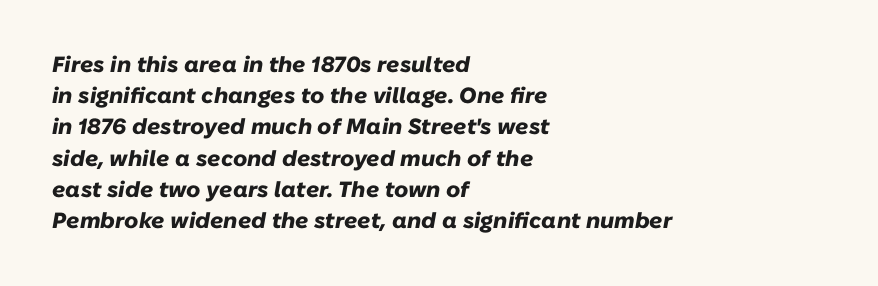
{"italic": "yes", "lean": "right", "slant_degrees": 10, "bold": "yes", "underline": "no", "align": "left", "line_spacing": "normal", "line_spacing_ratio": 1.42, "letter_spacing": "normal", "letter_spacing_em": 0.0, "glyph_px": 22}
